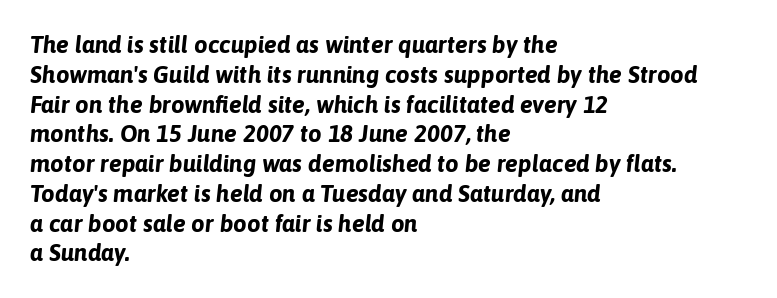
Q: Is the text bold? A: Yes.
Q: Is the text italic (slanted)? A: Yes, it leans right by about 6 degrees.
Q: Is the text underlined? A: No.
Q: How is the paragraph aligned? A: Left-aligned.
Q: Is the spacing between letters normal or unusually wide? A: Normal.
